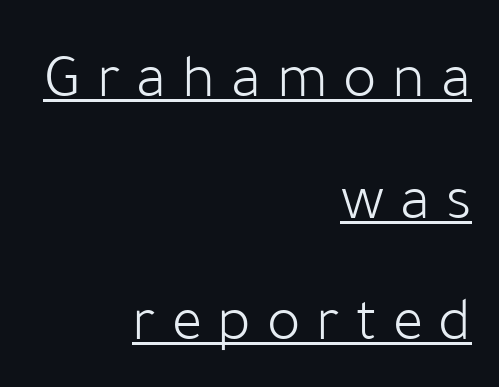
Q: Is the text bold? A: No.
Q: Is the text italic (slanted)? A: No, it is upright.
Q: Is the typeface a serif or a sans-serif typeface? A: Sans-serif.
Q: Is the text underlined? A: Yes.
Q: How is the paragraph aligned? A: Right-aligned.
Q: Is the spacing between letters normal or unusually wide? A: Unusually wide.
Q: Is the spacing between lines tight, normal or loose? A: Loose.
Q: Width (condensed, normal, or wide)? A: Normal.
Q: Stroke contrast? A: Low.
Q: x-height? A: Medium.
Q: Monospaced? A: No.
